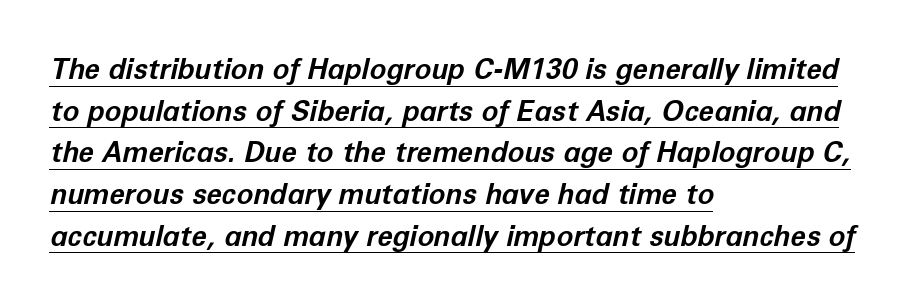
Q: Is the text bold? A: Yes.
Q: Is the text italic (slanted)? A: Yes, it leans right by about 12 degrees.
Q: Is the text underlined? A: Yes.
Q: How is the paragraph aligned? A: Left-aligned.
Q: Is the spacing between letters normal or unusually wide? A: Normal.
Q: Is the spacing between lines tight, normal or loose? A: Normal.
Q: Width (condensed, normal, or wide)? A: Normal.
Q: Stroke contrast? A: Low.
Q: x-height? A: Medium.
Q: Monospaced? A: No.
